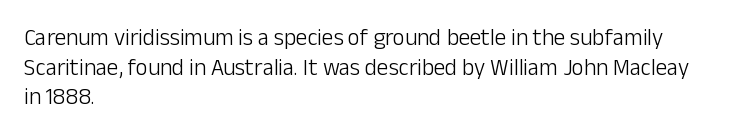
Q: Is the text bold? A: No.
Q: Is the text italic (slanted)? A: No, it is upright.
Q: Is the text underlined? A: No.
Q: How is the paragraph aligned? A: Left-aligned.
Q: Is the spacing between letters normal or unusually wide? A: Normal.
Q: Is the spacing between lines tight, normal or loose? A: Normal.
